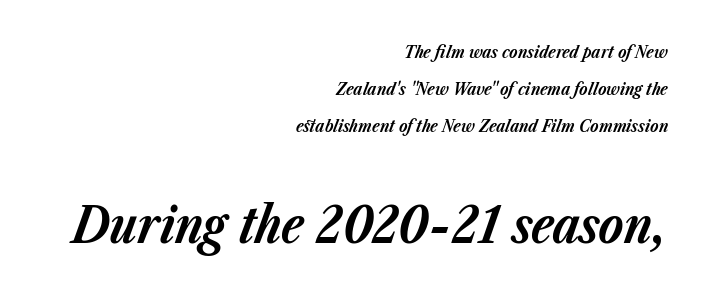
The image shows 51 px bold type, italic (leaning right); set right-aligned, loose line spacing (2.19x), normal letter spacing, not underlined; the second (bottom) block is 3.0x larger; low stroke contrast and a medium x-height.
